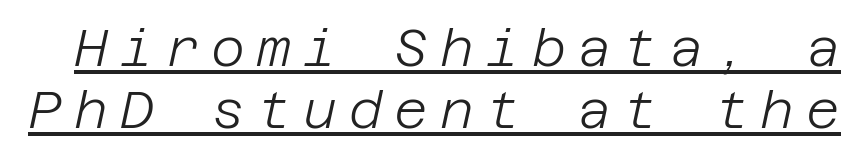
The image shows 52 px light type, italic (leaning right); set line spacing 1.19x, unusually wide letter spacing (+0.23 em), underlined; low stroke contrast and a large x-height.
